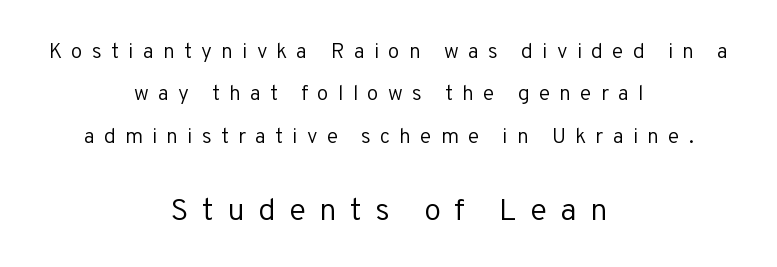
{"serif": "no", "italic": "no", "bold": "no", "weight": "regular", "width": "normal", "stroke_contrast": "low", "x_height": "medium", "monospaced": "no", "underline": "no", "align": "center", "line_spacing": "loose", "line_spacing_ratio": 2.02, "letter_spacing": "wide", "letter_spacing_em": 0.44, "larger_block": "second", "size_ratio": 1.48, "glyph_px": 31}
